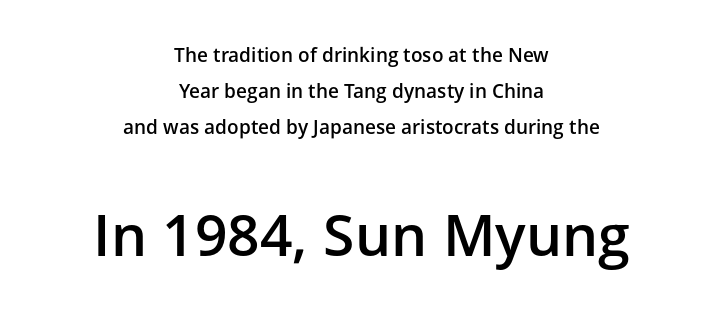
The image shows 57 px semibold sans-serif type, upright; set centered, line spacing 1.89x, normal letter spacing, not underlined; the second (bottom) block is 3.0x larger; low stroke contrast and a medium x-height.
